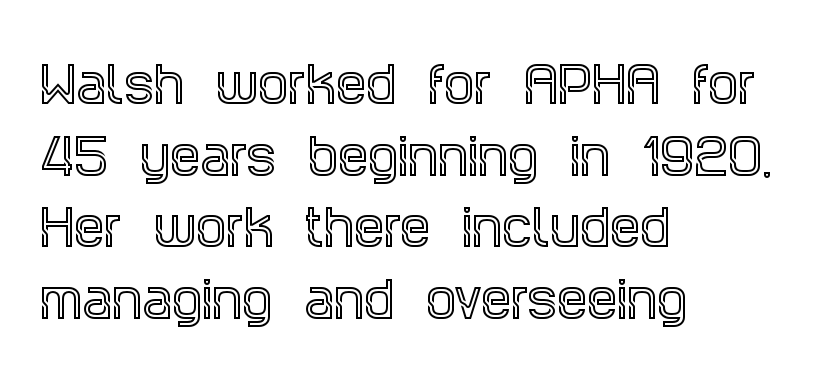
Do the characters align in a grid? No, the font is proportional. The lines are quadded left. Italic: no, the glyphs are upright roman. Little horizontal feet cap the strokes, marking this as serif type. Does the leading feel generous? No, just average. The gaps between neighbouring characters are ordinary and unremarkable.
